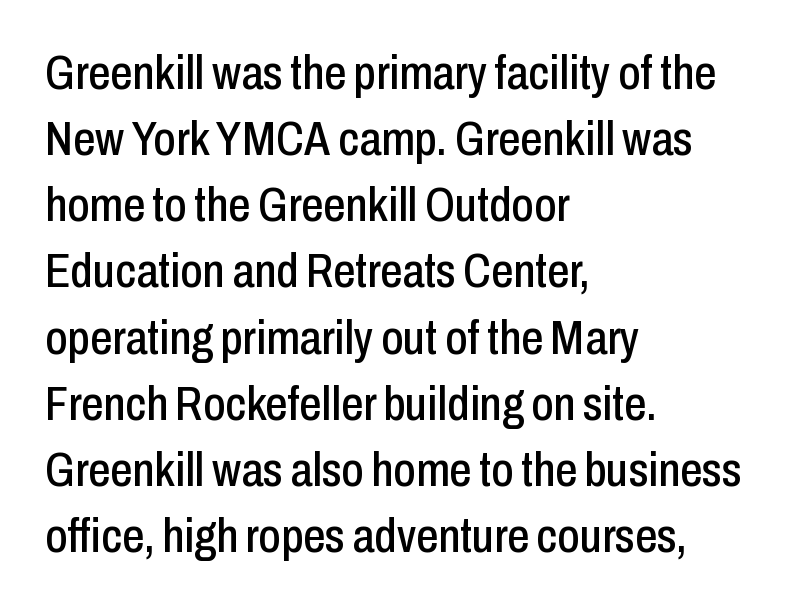
Q: Is the text italic (slanted)? A: No, it is upright.
Q: Is the typeface a serif or a sans-serif typeface? A: Sans-serif.
Q: Is the text underlined? A: No.
Q: How is the paragraph aligned? A: Left-aligned.
Q: Is the spacing between letters normal or unusually wide? A: Normal.
Q: Is the spacing between lines tight, normal or loose? A: Normal.
Q: Width (condensed, normal, or wide)? A: Condensed.
Q: Stroke contrast? A: Low.
Q: x-height? A: Medium.
Q: Monospaced? A: No.
